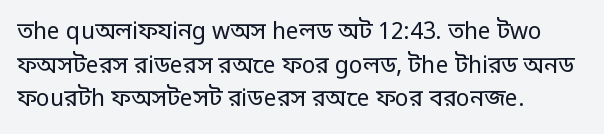
The image shows 23 px text type, upright; set left-aligned, normal line spacing (1.46x), normal letter spacing, not underlined.
